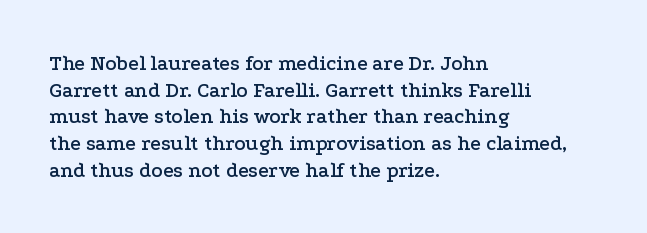
{"italic": "no", "underline": "no", "align": "left", "line_spacing": "normal", "line_spacing_ratio": 1.27, "letter_spacing": "normal", "letter_spacing_em": 0.0, "glyph_px": 21}
